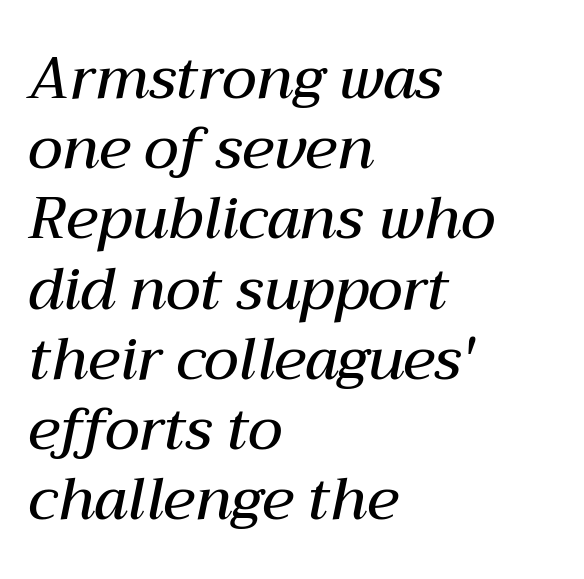
Q: Is the text bold? A: Semi-bold.
Q: Is the text italic (slanted)? A: Yes, it leans right by about 12 degrees.
Q: Is the text underlined? A: No.
Q: How is the paragraph aligned? A: Left-aligned.
Q: Is the spacing between letters normal or unusually wide? A: Normal.
Q: Width (condensed, normal, or wide)? A: Normal.
Q: Stroke contrast? A: Medium.
Q: x-height? A: Medium.
Q: Monospaced? A: No.
